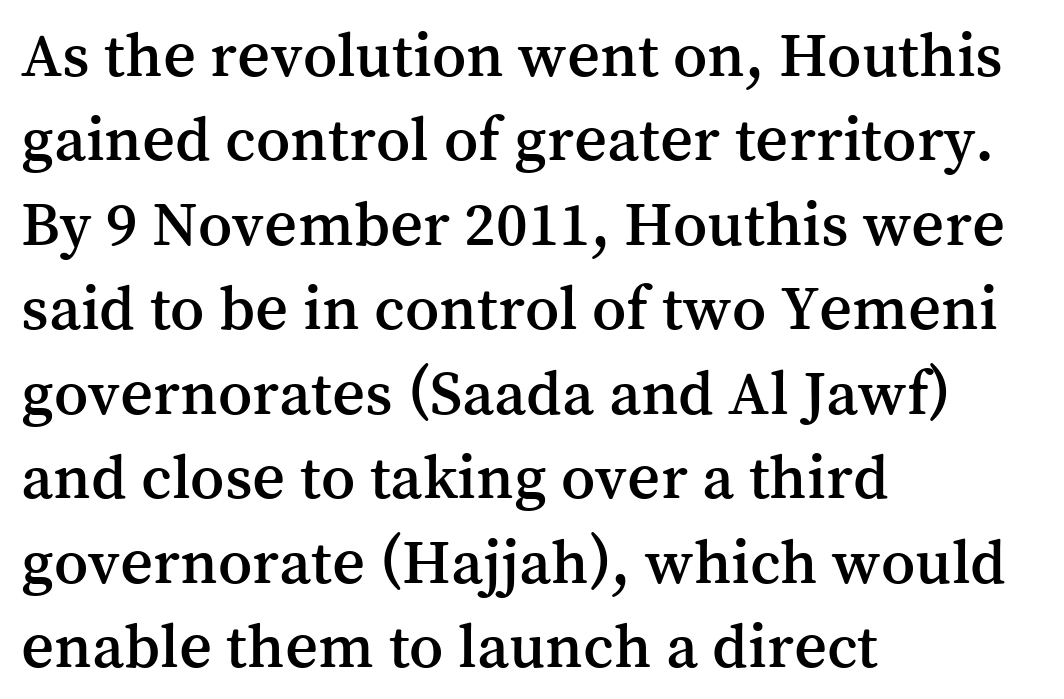
{"serif": "yes", "italic": "no", "width": "normal", "stroke_contrast": "medium", "x_height": "medium", "monospaced": "no", "underline": "no", "align": "left", "line_spacing": "normal", "line_spacing_ratio": 1.32, "letter_spacing": "normal", "letter_spacing_em": 0.0, "glyph_px": 64}
